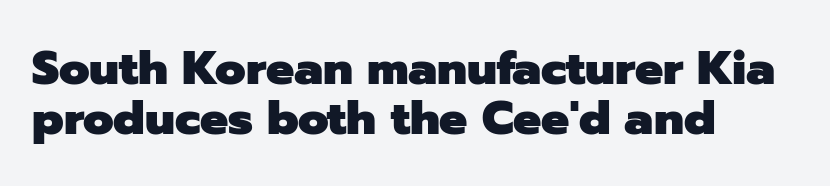
The image shows 47 px heavy sans-serif type, upright; set left-aligned, tight line spacing (1.06x), normal letter spacing, not underlined; low stroke contrast and a medium x-height.
